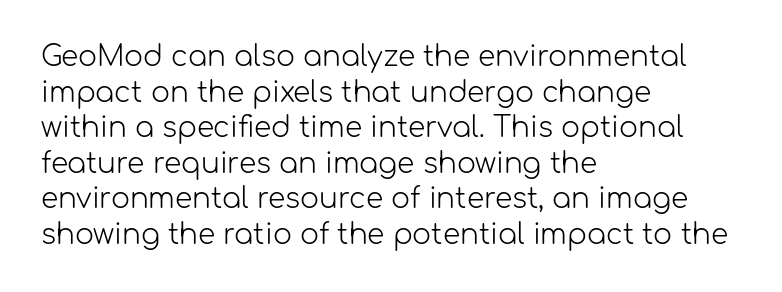
The horizontal fit of the characters is conventional and even. Left-aligned paragraph, ragged on the right. No word sits above an underline. Note the varied advance widths — an 'i' is clearly narrower than an 'm'.
